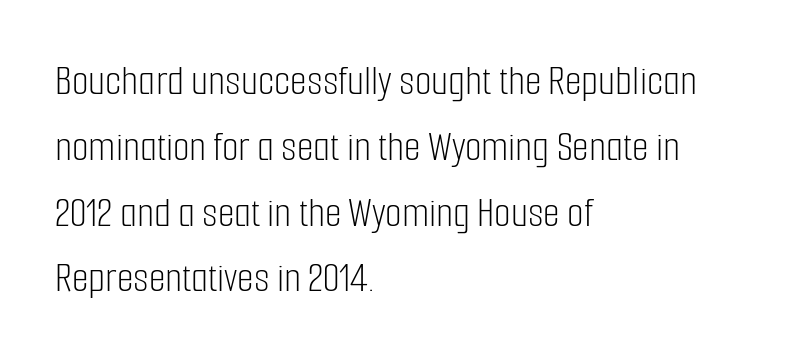
{"serif": "no", "italic": "no", "bold": "no", "weight": "light", "width": "condensed", "stroke_contrast": "low", "x_height": "medium", "monospaced": "no", "underline": "no", "align": "left", "line_spacing": "normal", "line_spacing_ratio": 1.53, "letter_spacing": "normal", "letter_spacing_em": 0.0, "glyph_px": 43}
